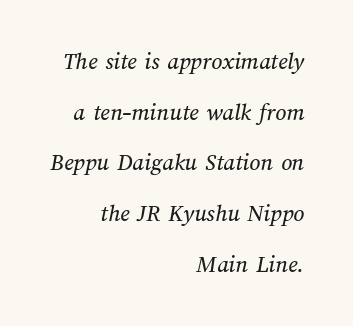
{"underline": "no", "align": "right", "line_spacing": "loose", "line_spacing_ratio": 2.11, "letter_spacing": "normal", "letter_spacing_em": 0.0, "glyph_px": 24}
